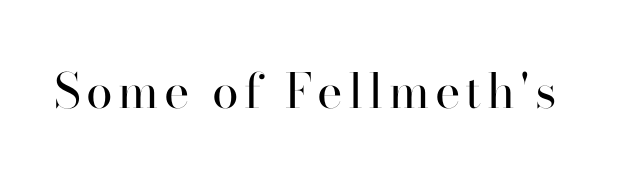
{"serif": "yes", "italic": "no", "bold": "no", "weight": "regular", "width": "normal", "stroke_contrast": "high", "x_height": "small", "monospaced": "no", "underline": "no", "glyph_px": 48}
